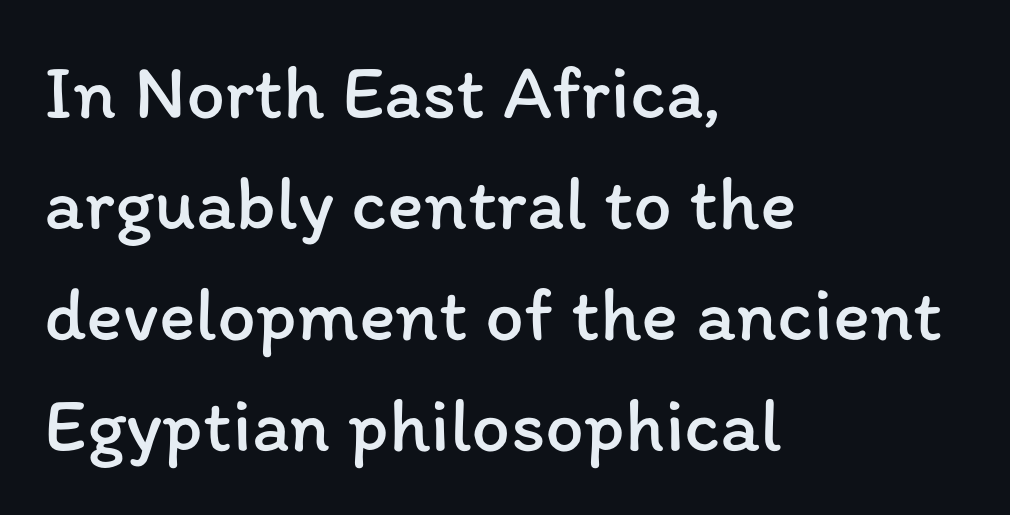
Compared with a typical body face, this is equally light or lighter still. The space beneath each line is pristine and unruled. These lines sit exactly where default settings would place them. Varying glyph widths throughout — classic text-font behaviour. Reading down the block, your eye returns to a fixed left position each line.
